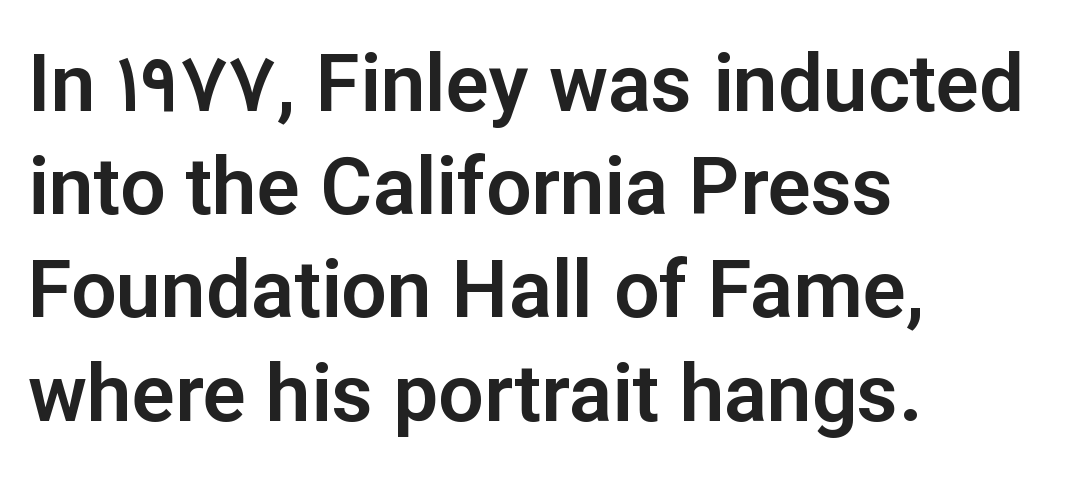
This sample has the flowing, uneven cadence of proportional lettering. A classic flush-left, rag-right setting is used for this passage. Type without underlining. Interline gaps are of average width in this sample. The letterforms sit shoulder to shoulder at normal distance. This is sans-serif lettering, the kind often seen on screens and signage.
